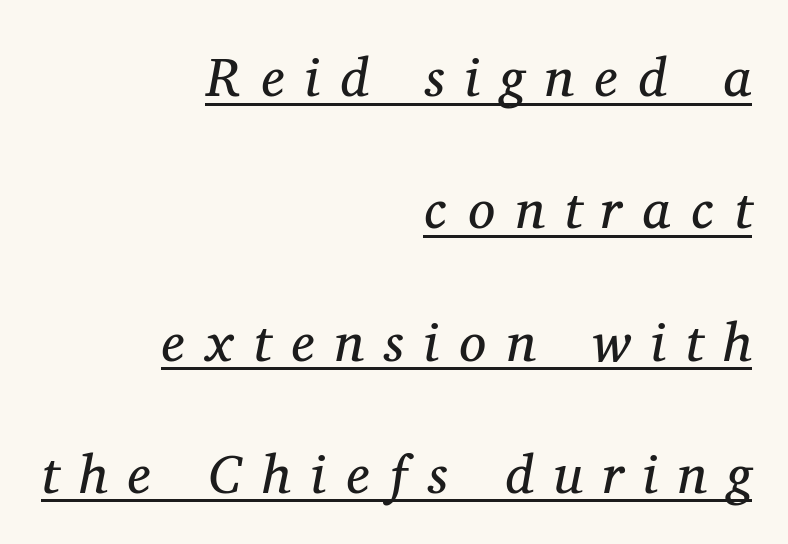
The image shows 54 px regular-weight serif type, italic (leaning right); set right-aligned, loose line spacing (2.45x), unusually wide letter spacing (+0.38 em), underlined; medium stroke contrast and a medium x-height.
